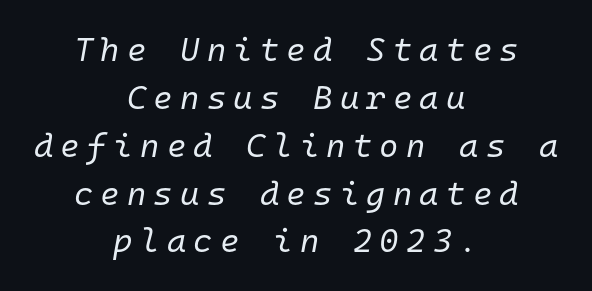
{"italic": "yes", "lean": "right", "slant_degrees": 10, "bold": "no", "weight": "regular", "width": "normal", "stroke_contrast": "low", "x_height": "medium", "monospaced": "yes", "underline": "no", "align": "center", "line_spacing": "normal", "line_spacing_ratio": 1.45, "letter_spacing": "wide", "letter_spacing_em": 0.22, "glyph_px": 33}
